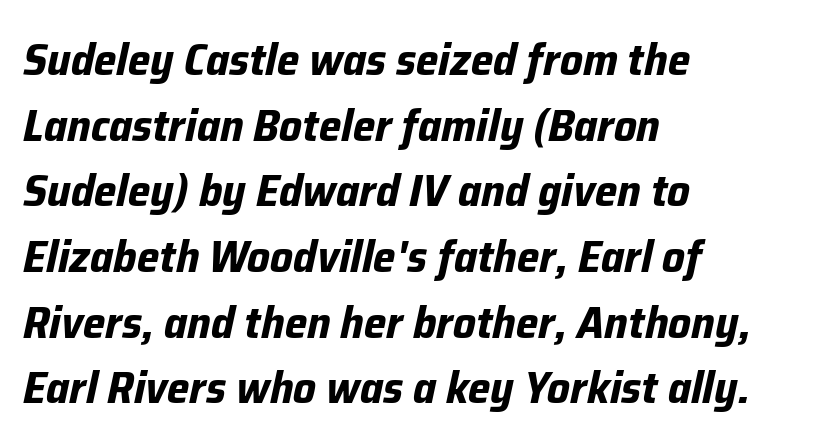
Each new line begins a customary step beneath the previous one. No word sits above an underline. How heavy is the stroke? Heavy — this is a bold. The passage shown is typed in a proportional face where columns would drift.
